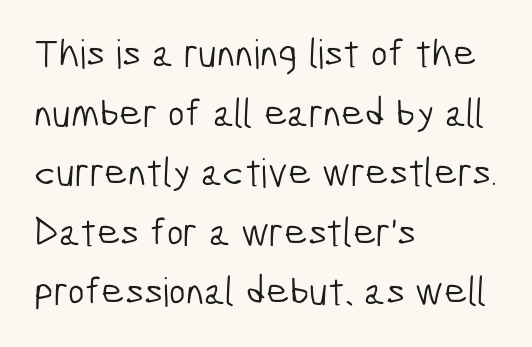
The image shows 40 px light, condensed sans-serif type; set left-aligned, normal line spacing (1.49x), normal letter spacing, not underlined; low stroke contrast and a medium x-height.
